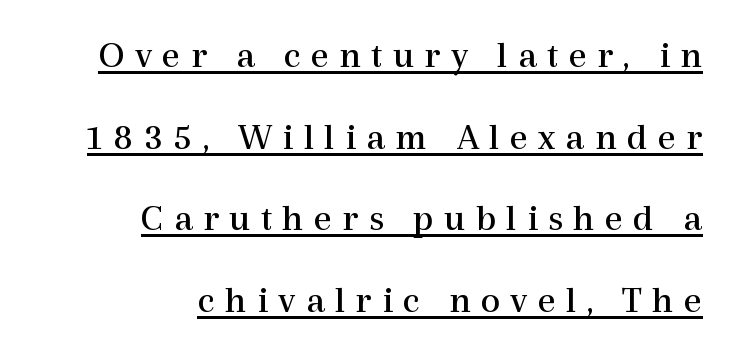
{"serif": "yes", "italic": "no", "bold": "no", "weight": "regular", "width": "normal", "x_height": "medium", "monospaced": "no", "underline": "yes", "align": "right", "line_spacing": "loose", "line_spacing_ratio": 2.09, "letter_spacing": "wide", "letter_spacing_em": 0.26, "glyph_px": 39}
